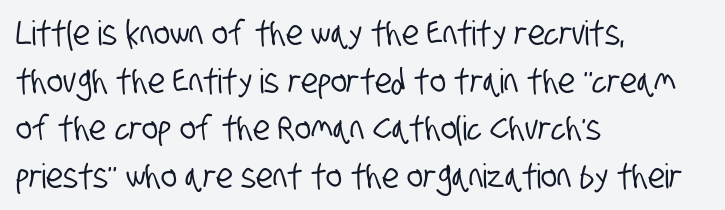
{"serif": "no", "width": "condensed", "stroke_contrast": "low", "x_height": "large", "monospaced": "no", "underline": "no", "align": "left", "line_spacing": "normal", "line_spacing_ratio": 1.4, "letter_spacing": "normal", "letter_spacing_em": 0.0, "glyph_px": 34}
